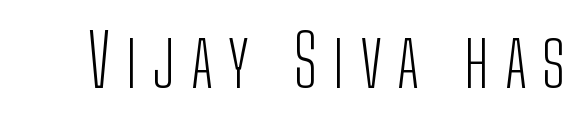
{"serif": "no", "italic": "no", "bold": "no", "weight": "light", "width": "condensed", "stroke_contrast": "low", "x_height": "medium", "monospaced": "no", "underline": "no", "letter_spacing": "wide", "letter_spacing_em": 0.21, "glyph_px": 72}
